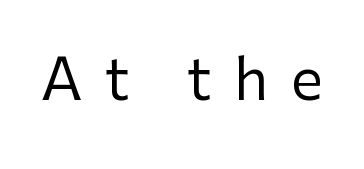
Q: Is the text bold? A: No.
Q: Is the text italic (slanted)? A: No, it is upright.
Q: Is the typeface a serif or a sans-serif typeface? A: Sans-serif.
Q: Is the text underlined? A: No.
Q: Is the spacing between letters normal or unusually wide? A: Unusually wide.
Q: Width (condensed, normal, or wide)? A: Normal.
Q: Stroke contrast? A: Low.
Q: x-height? A: Medium.
Q: Monospaced? A: No.
